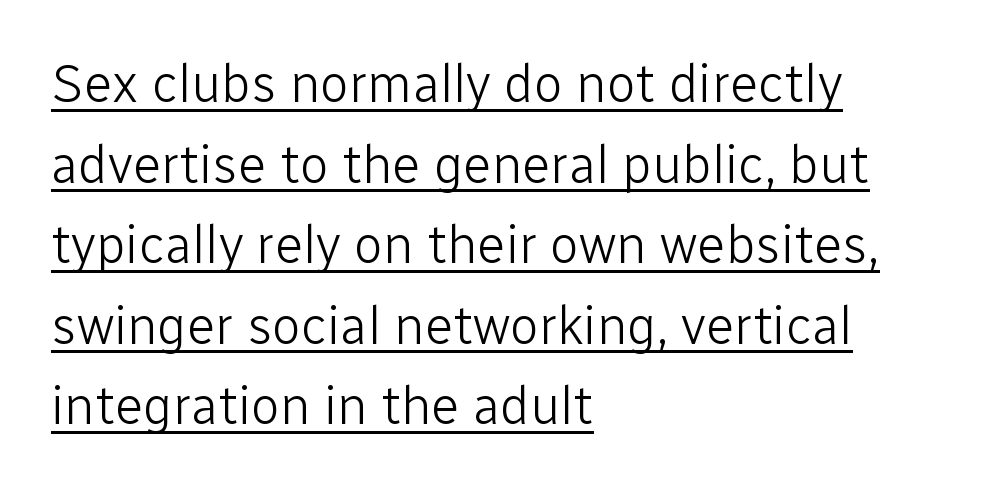
The letters advance in unequal steps, a hallmark of proportional type. Like a heading marked for emphasis, these lines bear an underscore. Does the lettering tilt? It doesn't — this is upright. Nothing heavy about these letters — not bold at all. Nothing sits at the stroke ends, so this counts as sans-serif. Honestly, the row spacing looks completely unremarkable.
